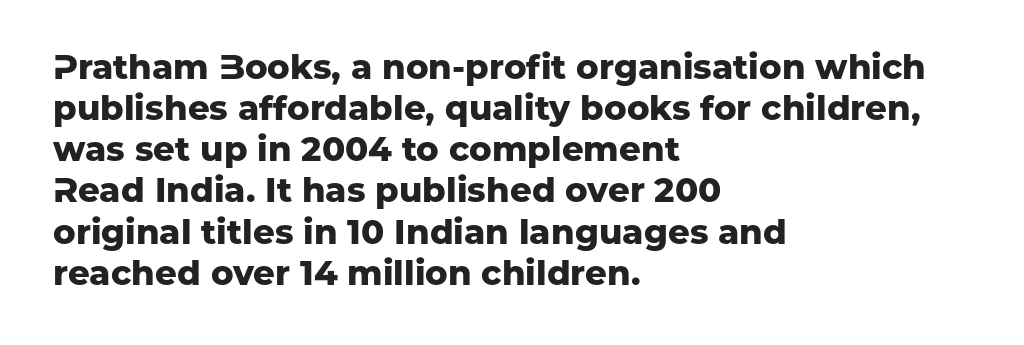
Q: Is the text bold? A: Yes.
Q: Is the text italic (slanted)? A: No, it is upright.
Q: Is the typeface a serif or a sans-serif typeface? A: Sans-serif.
Q: Is the text underlined? A: No.
Q: How is the paragraph aligned? A: Left-aligned.
Q: Is the spacing between letters normal or unusually wide? A: Normal.
Q: Width (condensed, normal, or wide)? A: Normal.
Q: Stroke contrast? A: Low.
Q: x-height? A: Medium.
Q: Monospaced? A: No.
